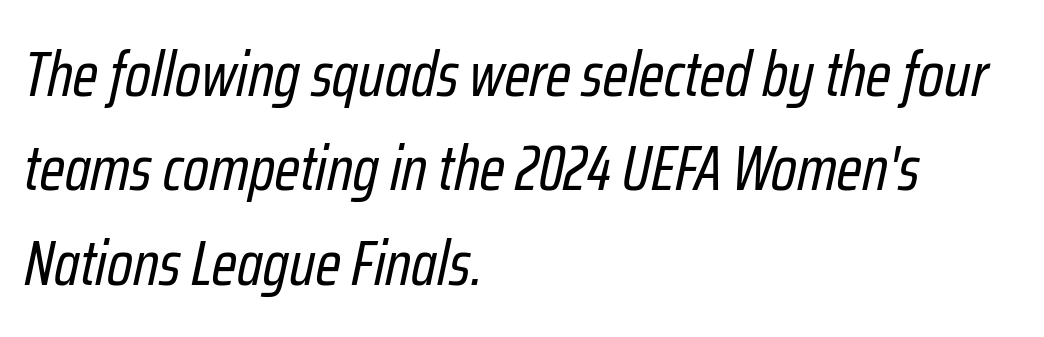
The face used here is rendered with its standard letterfit. If you drew a line through each stem, it would be angled. Compared with a centered layout, this one pins lines to the left instead. A light-to-regular cut is what we see here. Proportional: the letters do not fall into vertical columns. Interline gaps are of average width in this sample.
